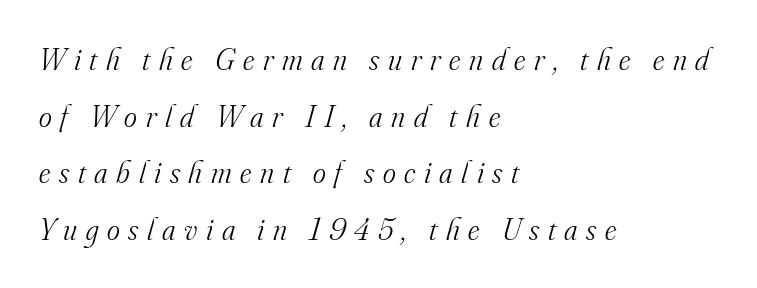
If you drew a line through each stem, it would be angled. The area under the type is left untouched. The setting favours the left margin, as ordinary paragraphs usually do. Is this a heavy cut? Hardly; it is regular or lighter.
